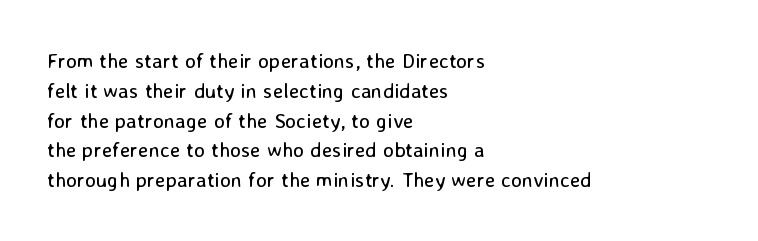
Q: Is the text bold? A: No.
Q: Is the text italic (slanted)? A: No, it is upright.
Q: Is the text underlined? A: No.
Q: How is the paragraph aligned? A: Left-aligned.
Q: Is the spacing between letters normal or unusually wide? A: Normal.
Q: Is the spacing between lines tight, normal or loose? A: Normal.
